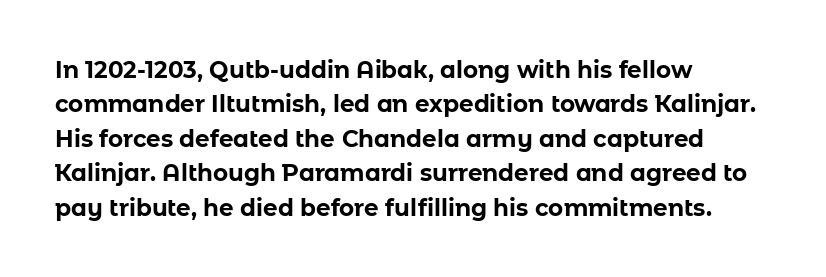
Is the letter spacing exaggerated? No — it looks like the ordinary default. Reading down the block, your eye returns to a fixed left position each line. Heavy-handed strokes throughout: this text is bold. Just letters on the line, the space beneath them empty. Baseline-to-baseline distance is the conventional proportion of letter height. A roman cut, with each character standing at attention.
